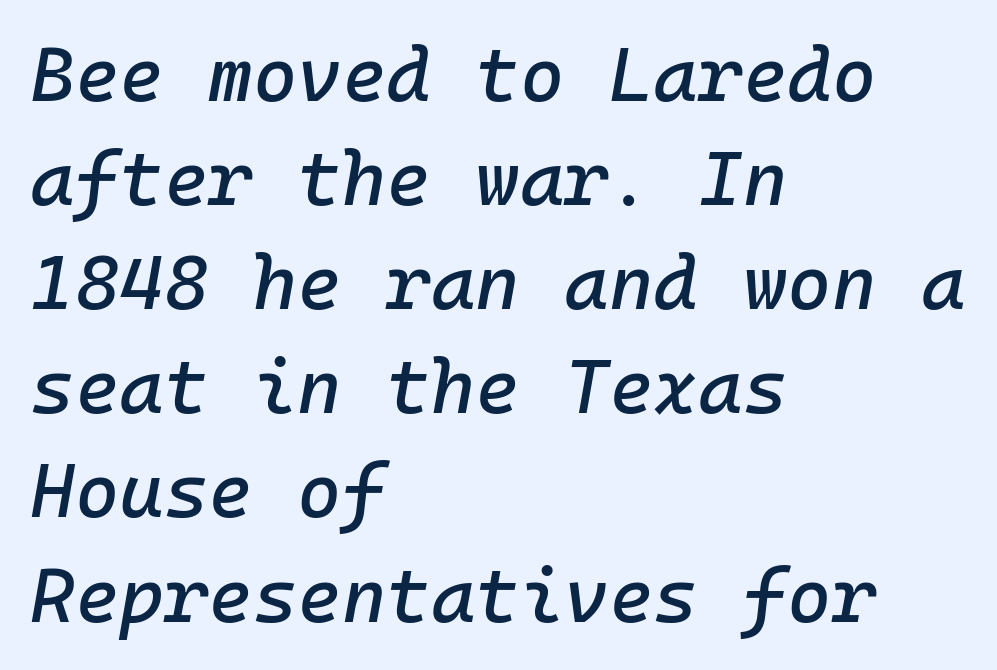
The image shows 76 px text type, italic (leaning right), monospaced; set left-aligned, normal line spacing (1.37x), normal letter spacing, not underlined; low stroke contrast and a medium x-height.
